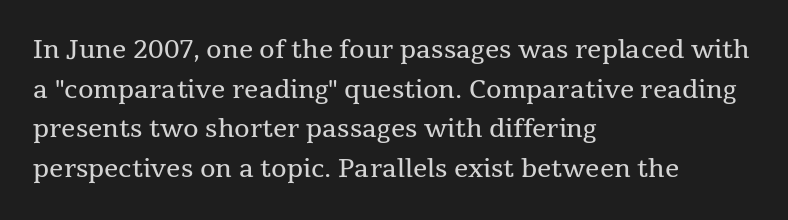
Q: Is the text bold? A: No.
Q: Is the text italic (slanted)? A: No, it is upright.
Q: Is the text underlined? A: No.
Q: How is the paragraph aligned? A: Left-aligned.
Q: Is the spacing between letters normal or unusually wide? A: Normal.
Q: Is the spacing between lines tight, normal or loose? A: Normal.
